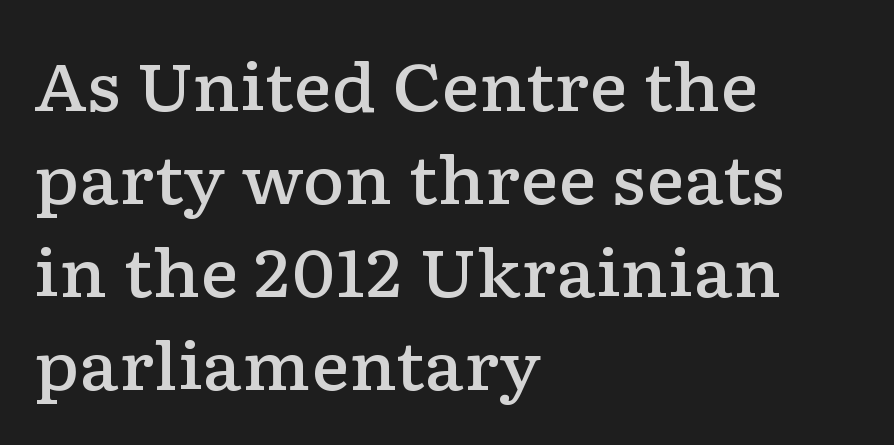
Q: Is the text bold? A: Semi-bold.
Q: Is the text italic (slanted)? A: No, it is upright.
Q: Is the typeface a serif or a sans-serif typeface? A: Serif.
Q: Is the text underlined? A: No.
Q: How is the paragraph aligned? A: Left-aligned.
Q: Is the spacing between letters normal or unusually wide? A: Normal.
Q: Is the spacing between lines tight, normal or loose? A: Normal.
Q: Width (condensed, normal, or wide)? A: Wide.
Q: Stroke contrast? A: Low.
Q: x-height? A: Medium.
Q: Monospaced? A: No.
